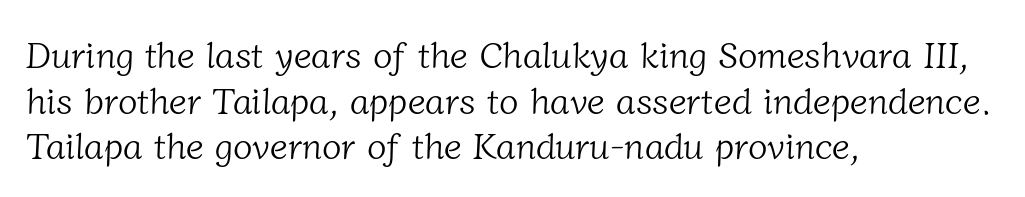
{"serif": "yes", "bold": "no", "weight": "light", "width": "normal", "stroke_contrast": "low", "x_height": "medium", "monospaced": "no", "underline": "no", "align": "left", "line_spacing": "normal", "line_spacing_ratio": 1.27, "letter_spacing": "normal", "letter_spacing_em": 0.0, "glyph_px": 36}
